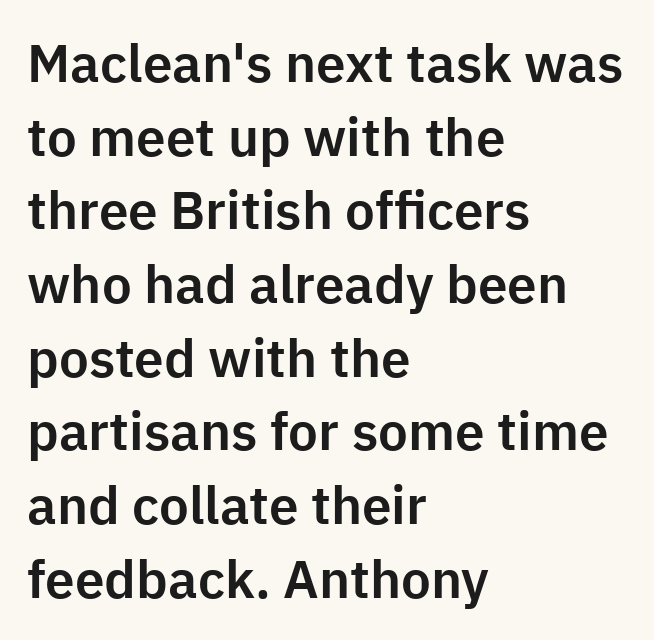
The image shows 53 px sans-serif type, upright; set left-aligned, normal line spacing (1.39x), normal letter spacing, not underlined; low stroke contrast and a medium x-height.
